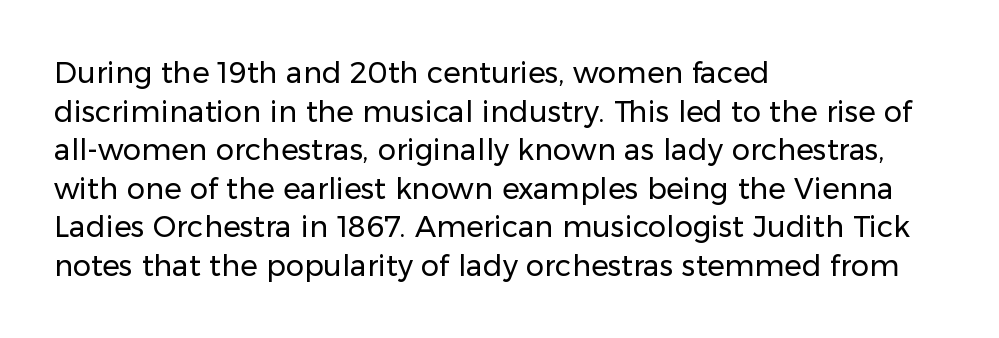
Q: Is the text bold? A: No.
Q: Is the text italic (slanted)? A: No, it is upright.
Q: Is the typeface a serif or a sans-serif typeface? A: Sans-serif.
Q: Is the text underlined? A: No.
Q: How is the paragraph aligned? A: Left-aligned.
Q: Is the spacing between letters normal or unusually wide? A: Normal.
Q: Is the spacing between lines tight, normal or loose? A: Normal.
Q: Width (condensed, normal, or wide)? A: Normal.
Q: Stroke contrast? A: Low.
Q: x-height? A: Medium.
Q: Monospaced? A: No.
